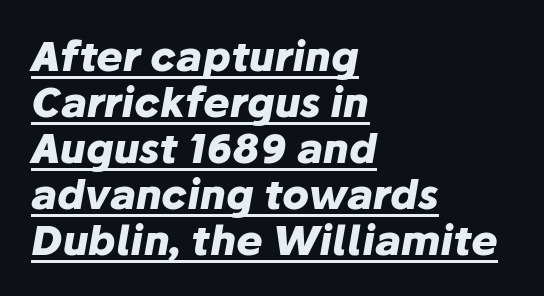
Q: Is the text bold? A: Yes.
Q: Is the text italic (slanted)? A: Yes, it leans right by about 10 degrees.
Q: Is the text underlined? A: Yes.
Q: How is the paragraph aligned? A: Left-aligned.
Q: Is the spacing between letters normal or unusually wide? A: Normal.
Q: Is the spacing between lines tight, normal or loose? A: Tight.
Q: Width (condensed, normal, or wide)? A: Normal.
Q: Stroke contrast? A: Low.
Q: x-height? A: Medium.
Q: Monospaced? A: No.
